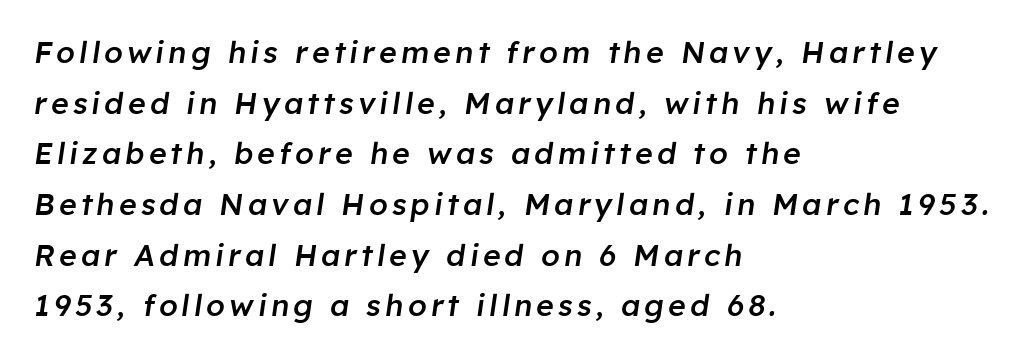
Q: Is the text bold? A: Semi-bold.
Q: Is the text italic (slanted)? A: Yes, it leans right by about 8 degrees.
Q: Is the text underlined? A: No.
Q: How is the paragraph aligned? A: Left-aligned.
Q: Is the spacing between lines tight, normal or loose? A: Normal.
Q: Width (condensed, normal, or wide)? A: Normal.
Q: Stroke contrast? A: Low.
Q: x-height? A: Medium.
Q: Monospaced? A: No.
